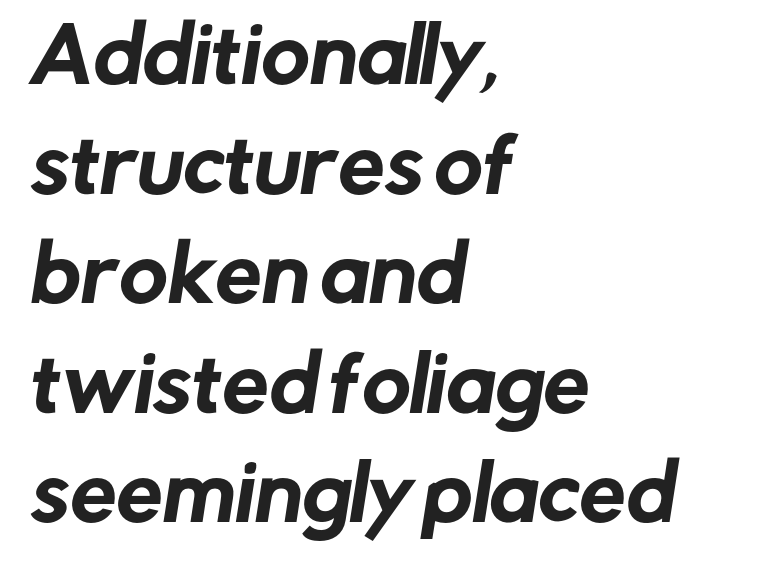
The image shows 74 px sans-serif type; set left-aligned, normal line spacing (1.48x), normal letter spacing, not underlined; low stroke contrast and a medium x-height.
